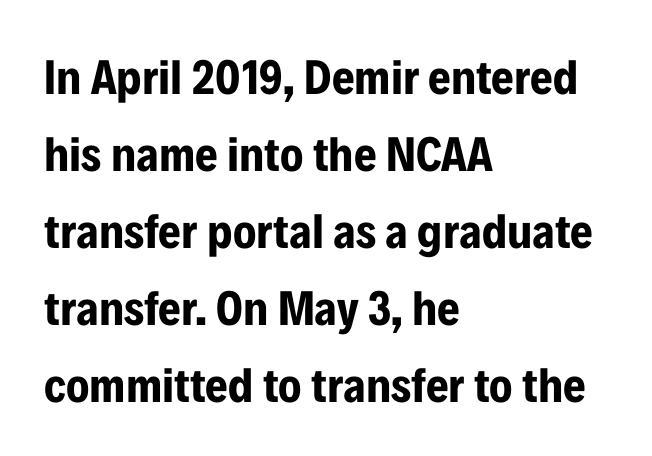
The image shows 49 px bold, condensed sans-serif type, upright; set left-aligned, normal line spacing (1.57x), normal letter spacing, not underlined; low stroke contrast and a medium x-height.
